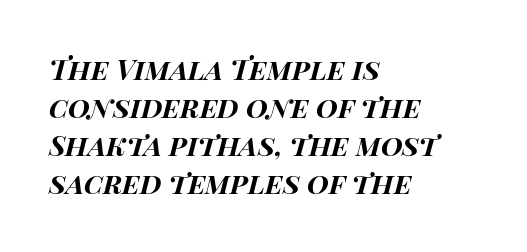
This rendering leaves character spacing at its baseline value. This rendering features lettering with no underline. Layout note: lines flush left. Do the characters align in a grid? No, the font is proportional.
